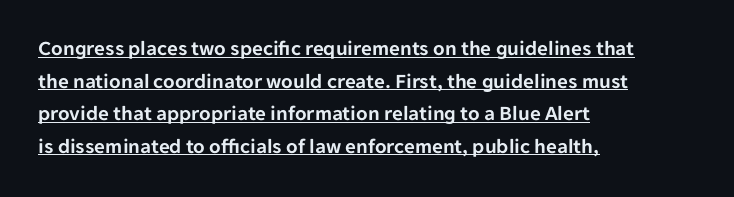
Q: Is the text italic (slanted)? A: No, it is upright.
Q: Is the text underlined? A: Yes.
Q: How is the paragraph aligned? A: Left-aligned.
Q: Is the spacing between letters normal or unusually wide? A: Normal.
Q: Is the spacing between lines tight, normal or loose? A: Normal.
